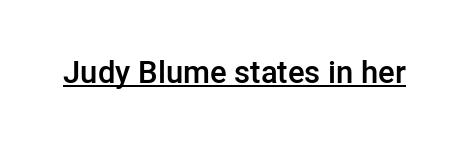
The image shows 31 px semibold sans-serif type, upright; set normal letter spacing, underlined; low stroke contrast and a medium x-height.
